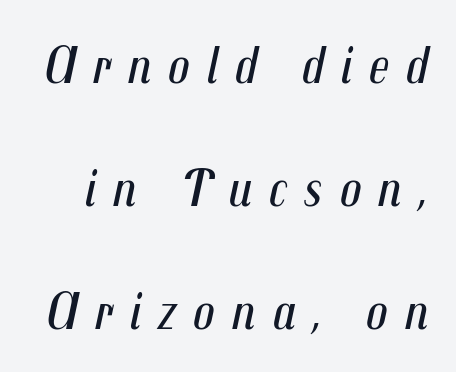
{"italic": "yes", "lean": "right", "slant_degrees": 12, "bold": "no", "weight": "regular", "width": "condensed", "stroke_contrast": "medium", "x_height": "medium", "monospaced": "no", "underline": "no", "line_spacing": "loose", "line_spacing_ratio": 2.28, "letter_spacing": "wide", "letter_spacing_em": 0.3, "glyph_px": 54}
